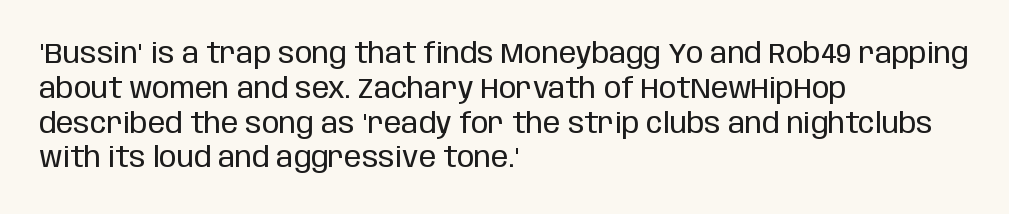
{"serif": "no", "italic": "no", "bold": "no", "weight": "regular", "width": "condensed", "stroke_contrast": "low", "x_height": "large", "monospaced": "no", "underline": "no", "align": "left", "line_spacing_ratio": 1.2, "letter_spacing": "normal", "letter_spacing_em": 0.0, "glyph_px": 29}
